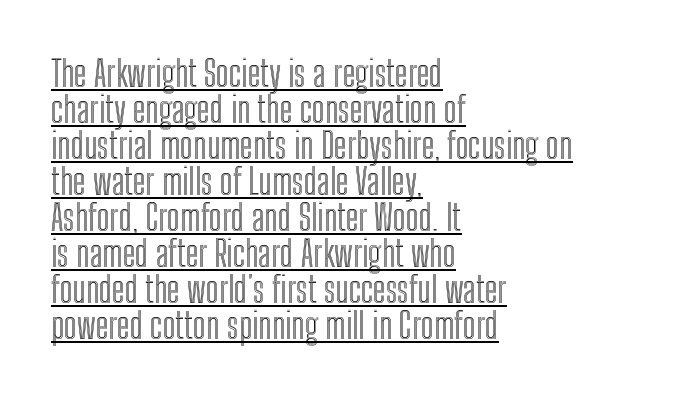
The image shows 36 px condensed type, upright; set left-aligned, tight line spacing (1.0x), normal letter spacing, underlined; a medium x-height.
